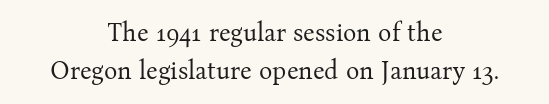
The image shows 25 px text type, upright; set centered, normal line spacing (1.54x), normal letter spacing, not underlined.
